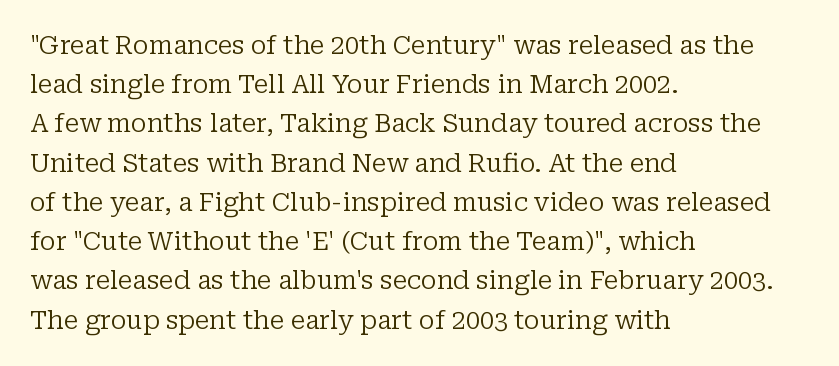
Q: Is the text bold? A: No.
Q: Is the text italic (slanted)? A: No, it is upright.
Q: Is the text underlined? A: No.
Q: How is the paragraph aligned? A: Left-aligned.
Q: Is the spacing between letters normal or unusually wide? A: Normal.
Q: Is the spacing between lines tight, normal or loose? A: Normal.
